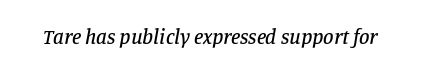
{"italic": "yes", "lean": "right", "slant_degrees": 11, "underline": "no", "letter_spacing": "normal", "letter_spacing_em": 0.0, "glyph_px": 21}
